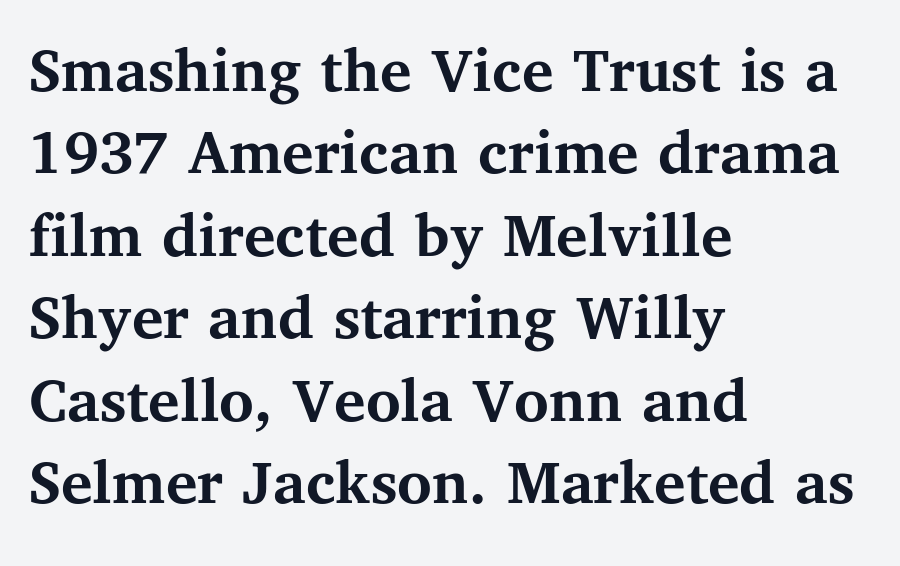
The image shows 66 px semibold serif type, upright; set left-aligned, normal line spacing (1.25x), normal letter spacing, not underlined; medium stroke contrast and a medium x-height.
